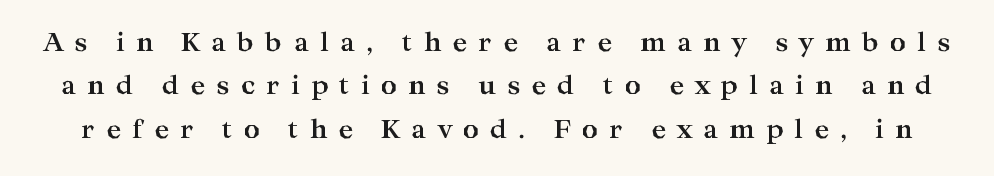
{"italic": "no", "bold": "yes", "underline": "no", "line_spacing_ratio": 1.74, "letter_spacing": "wide", "letter_spacing_em": 0.44, "glyph_px": 25}
